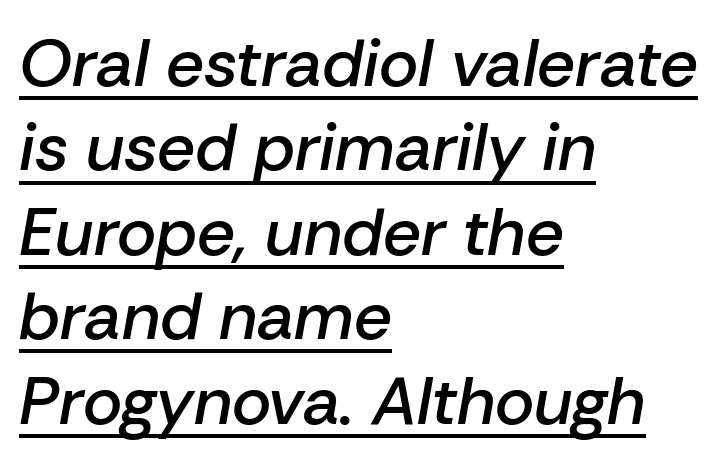
The image shows 67 px semibold type, italic (leaning right); set left-aligned, normal line spacing (1.26x), normal letter spacing, underlined; low stroke contrast and a medium x-height.
